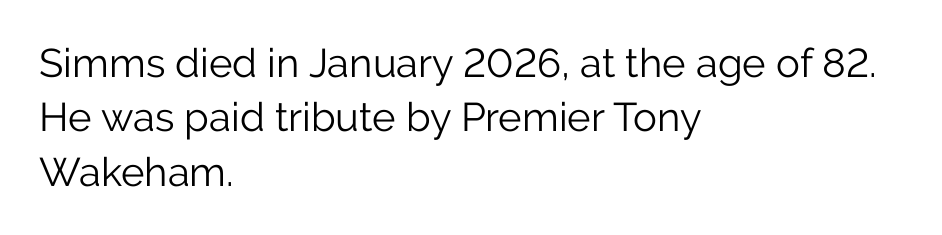
{"serif": "no", "italic": "no", "bold": "no", "weight": "light", "width": "normal", "stroke_contrast": "low", "x_height": "medium", "monospaced": "no", "underline": "no", "align": "left", "line_spacing": "normal", "line_spacing_ratio": 1.36, "letter_spacing": "normal", "letter_spacing_em": 0.0, "glyph_px": 40}
